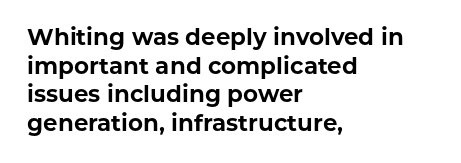
The image shows 23 px bold type, upright; set left-aligned, line spacing 1.24x, normal letter spacing, not underlined.
